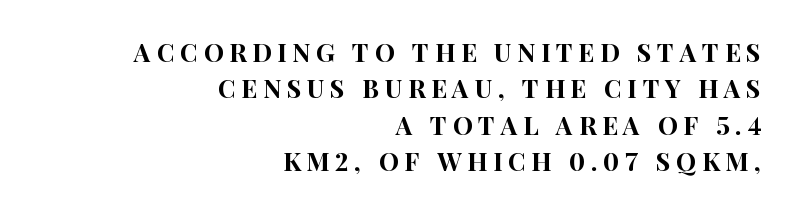
Typeset ragged left — the right edge is the straight one. The leading is moderate, giving the passage an even texture. Upright lettering throughout. Tracking value appears strongly positive — letters spread wide.
